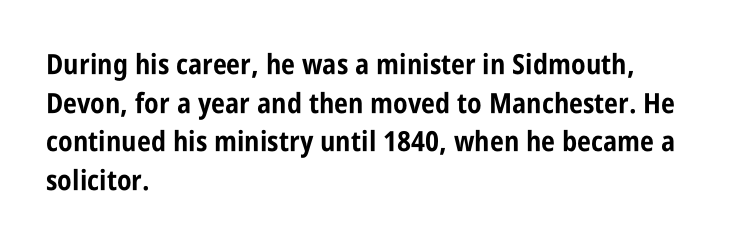
Q: Is the text bold? A: Yes.
Q: Is the text italic (slanted)? A: No, it is upright.
Q: Is the typeface a serif or a sans-serif typeface? A: Sans-serif.
Q: Is the text underlined? A: No.
Q: How is the paragraph aligned? A: Left-aligned.
Q: Is the spacing between letters normal or unusually wide? A: Normal.
Q: Is the spacing between lines tight, normal or loose? A: Normal.
Q: Width (condensed, normal, or wide)? A: Condensed.
Q: Stroke contrast? A: Low.
Q: x-height? A: Large.
Q: Monospaced? A: No.
